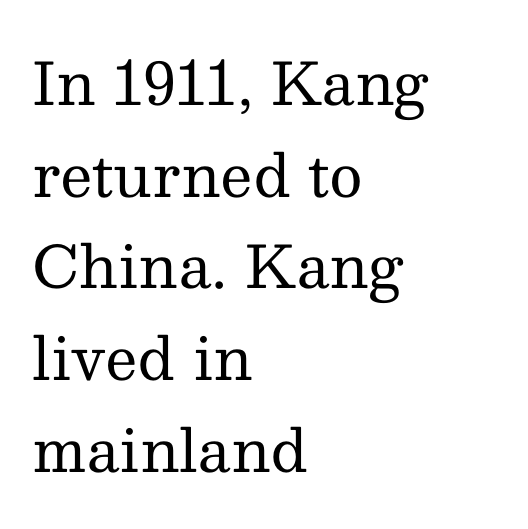
{"serif": "yes", "italic": "no", "bold": "no", "weight": "regular", "width": "normal", "stroke_contrast": "medium", "x_height": "medium", "monospaced": "no", "underline": "no", "align": "left", "line_spacing": "normal", "line_spacing_ratio": 1.58, "letter_spacing": "normal", "letter_spacing_em": 0.0, "glyph_px": 58}
